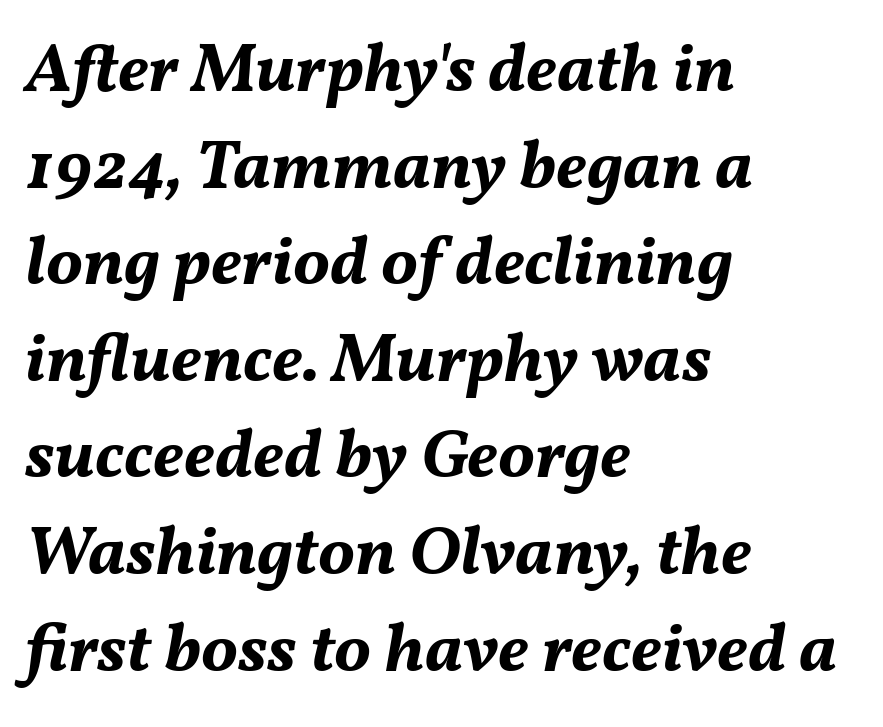
Plain, unruled lines of type. Glyph-to-glyph distance matches everyday printed text. Observe the lean: these are italic letterforms. These lines are rendered in a variable-pitch font. Reading down the column, the eye jumps a familiar distance to each next line.
